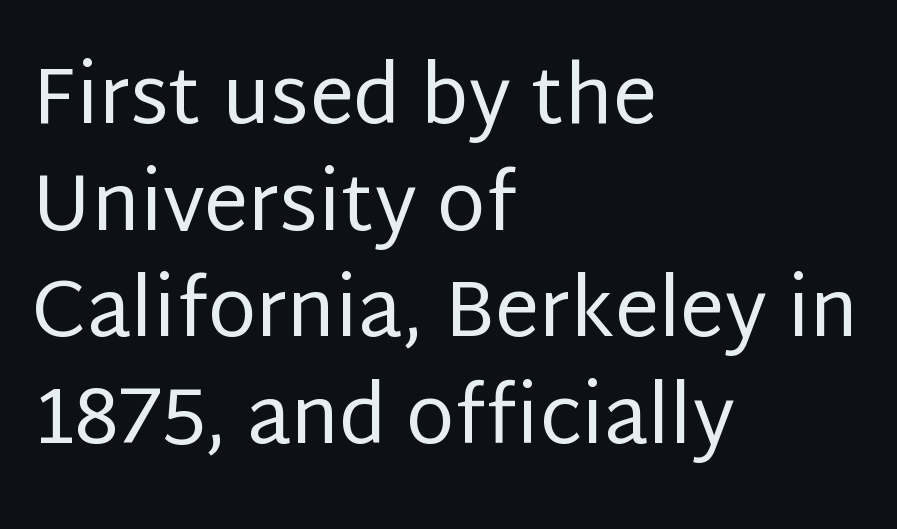
{"serif": "no", "italic": "no", "bold": "no", "weight": "regular", "width": "normal", "stroke_contrast": "low", "x_height": "large", "monospaced": "no", "underline": "no", "align": "left", "line_spacing": "normal", "line_spacing_ratio": 1.35, "letter_spacing": "normal", "letter_spacing_em": 0.0, "glyph_px": 79}
